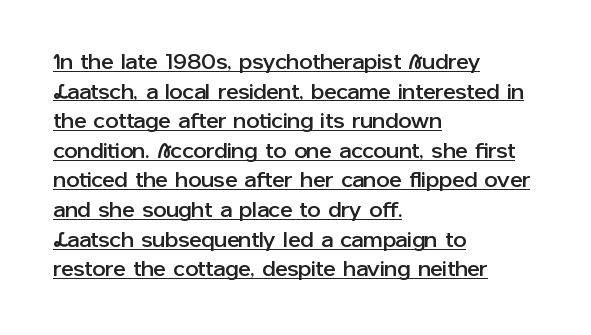
{"italic": "no", "underline": "yes", "align": "left", "line_spacing": "normal", "line_spacing_ratio": 1.41, "letter_spacing": "normal", "letter_spacing_em": 0.0, "glyph_px": 21}
